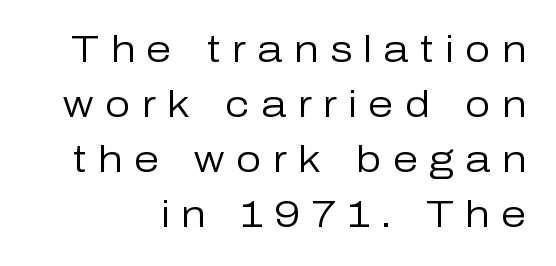
The image shows 36 px regular-weight sans-serif type, upright; set right-aligned, normal line spacing (1.53x), unusually wide letter spacing (+0.32 em), not underlined; low stroke contrast and a medium x-height.
